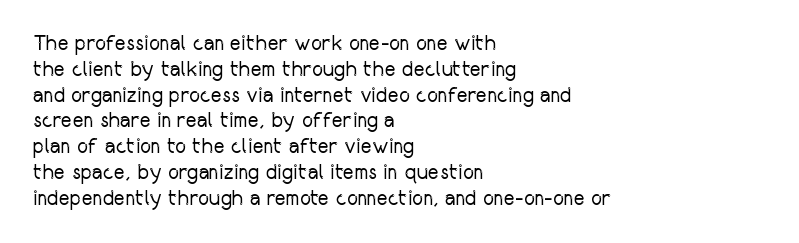
Q: Is the text bold? A: No.
Q: Is the text italic (slanted)? A: No, it is upright.
Q: Is the text underlined? A: No.
Q: How is the paragraph aligned? A: Left-aligned.
Q: Is the spacing between letters normal or unusually wide? A: Normal.
